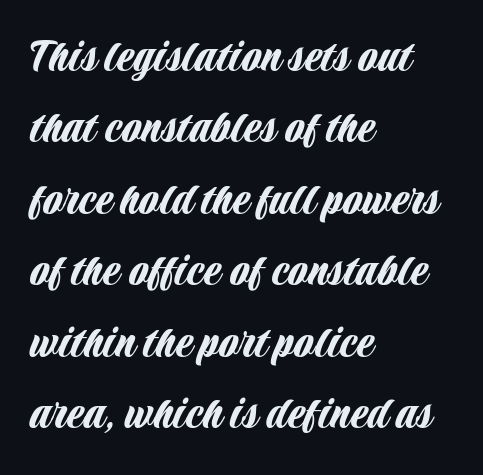
The image shows 50 px condensed sans-serif type; set left-aligned, normal line spacing (1.43x), normal letter spacing, not underlined; low stroke contrast and a large x-height.
